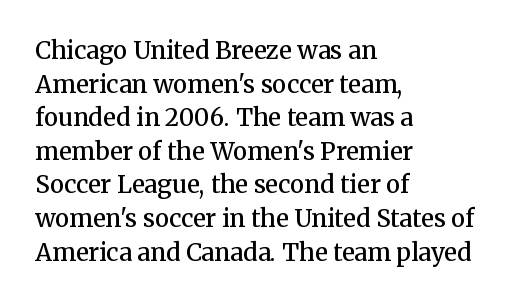
The image shows 24 px text type, upright; set left-aligned, normal line spacing (1.4x), normal letter spacing, not underlined.
